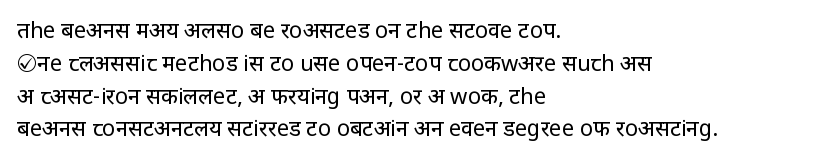
{"italic": "no", "bold": "no", "underline": "no", "align": "left", "line_spacing": "normal", "line_spacing_ratio": 1.49, "letter_spacing": "normal", "letter_spacing_em": 0.0, "glyph_px": 22}
